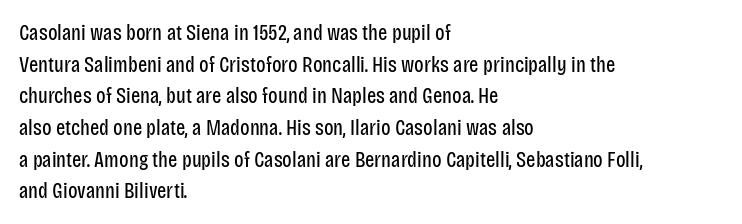
Q: Is the text bold? A: No.
Q: Is the text italic (slanted)? A: No, it is upright.
Q: Is the text underlined? A: No.
Q: How is the paragraph aligned? A: Left-aligned.
Q: Is the spacing between letters normal or unusually wide? A: Normal.
Q: Is the spacing between lines tight, normal or loose? A: Normal.
